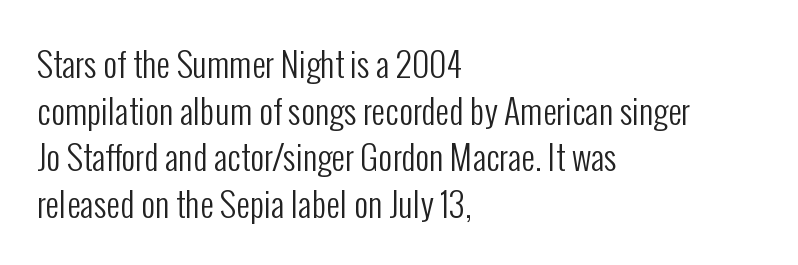
The image shows 34 px regular-weight, condensed sans-serif type, upright; set left-aligned, normal line spacing (1.37x), normal letter spacing, not underlined; low stroke contrast and a medium x-height.
